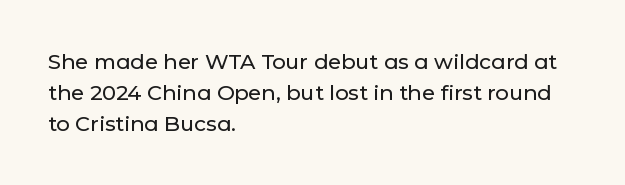
There is no visible air inserted between adjacent glyphs. Alignment: flush left. The words here are not underlined. The axis of the letterforms is exactly vertical. The designer left line spacing at the default.
